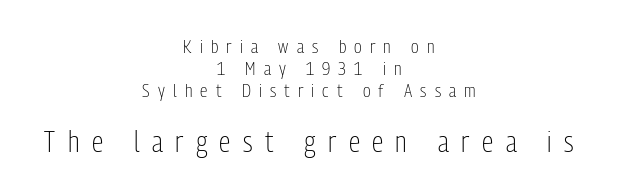
Looks like regular typesetting: each glyph gets only the width it needs. A bare baseline throughout the passage. Stroke thickness stays within the range of a standard reading face or lighter. Leading is clearly below the norm, producing a dense column. Which of the two is more prominent by size? The second, at the bottom. The text was rendered using a sans face with plain stroke endings.
